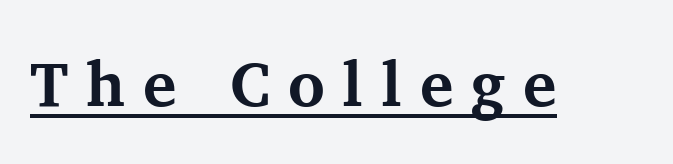
The image shows 63 px bold serif type, upright; set unusually wide letter spacing (+0.28 em), underlined; medium stroke contrast and a medium x-height.
